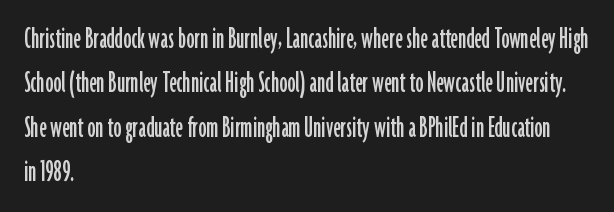
Reading down the column, the eye jumps a familiar distance to each next line. Posture: straight, roman, zero tilt. No word sits above an underline. The passage shown is typed in a proportional face where columns would drift.
